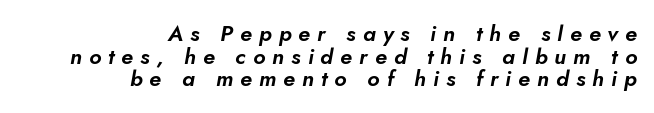
Q: Is the text italic (slanted)? A: Yes, it leans right by about 5 degrees.
Q: Is the text underlined? A: No.
Q: How is the paragraph aligned? A: Right-aligned.
Q: Is the spacing between letters normal or unusually wide? A: Unusually wide.
Q: Is the spacing between lines tight, normal or loose? A: Tight.
